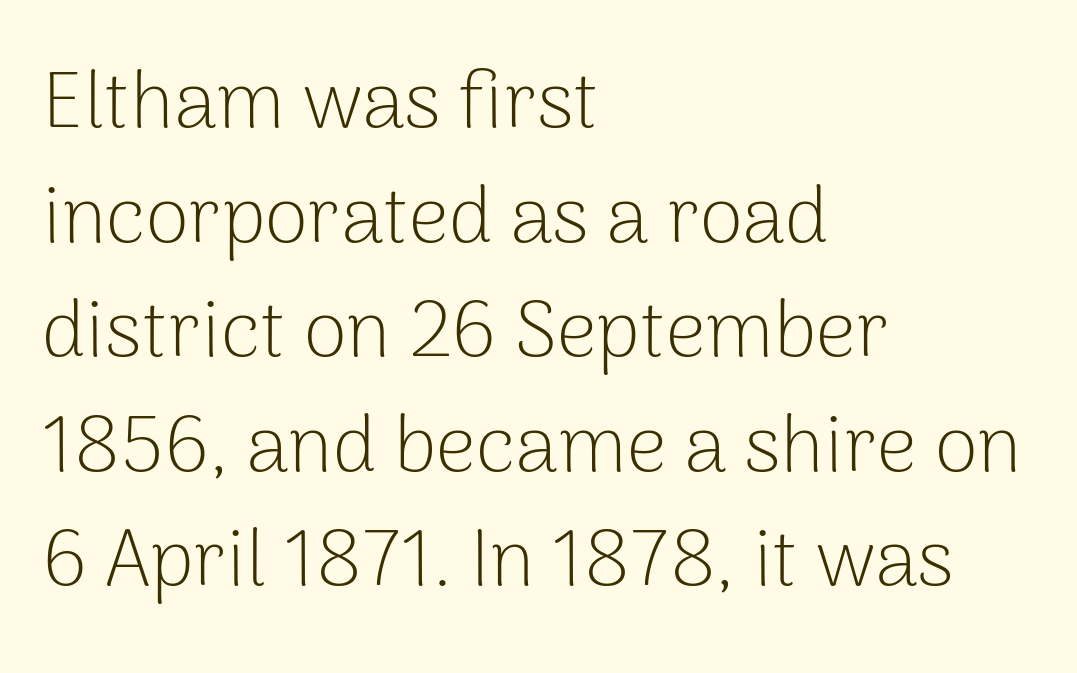
{"serif": "no", "italic": "no", "bold": "no", "weight": "light", "width": "normal", "stroke_contrast": "low", "x_height": "medium", "monospaced": "no", "underline": "no", "align": "left", "line_spacing": "normal", "line_spacing_ratio": 1.45, "letter_spacing": "normal", "letter_spacing_em": 0.0, "glyph_px": 79}
